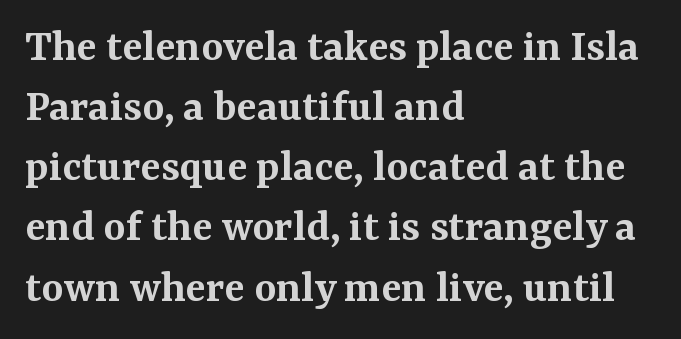
{"serif": "yes", "italic": "no", "bold": "semi", "weight": "semibold", "width": "normal", "stroke_contrast": "medium", "x_height": "medium", "monospaced": "no", "underline": "no", "align": "left", "line_spacing": "normal", "line_spacing_ratio": 1.28, "letter_spacing": "normal", "letter_spacing_em": 0.0, "glyph_px": 47}
